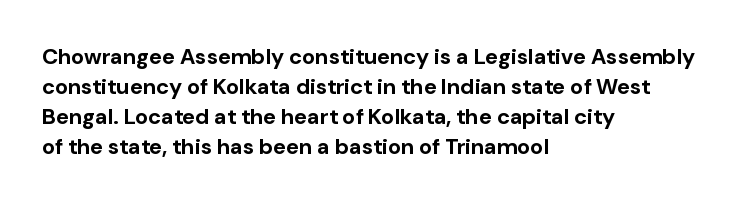
Q: Is the text bold? A: Yes.
Q: Is the text italic (slanted)? A: No, it is upright.
Q: Is the text underlined? A: No.
Q: How is the paragraph aligned? A: Left-aligned.
Q: Is the spacing between letters normal or unusually wide? A: Normal.
Q: Is the spacing between lines tight, normal or loose? A: Normal.
